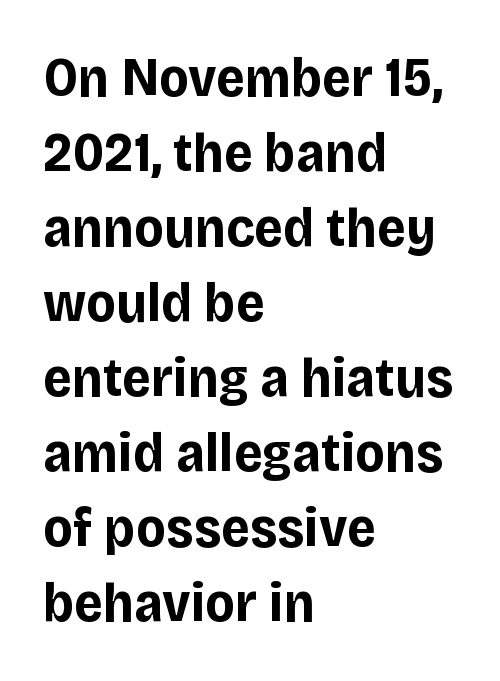
The image shows 56 px bold sans-serif type, upright; set left-aligned, normal line spacing (1.34x), normal letter spacing, not underlined; low stroke contrast and a large x-height.
